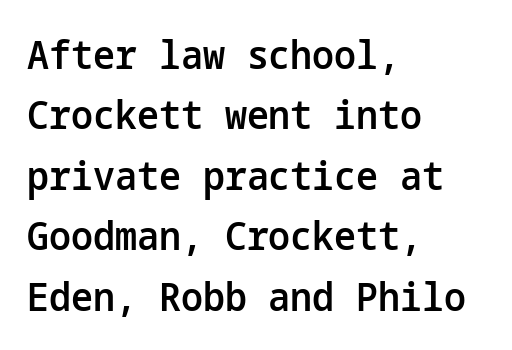
Glance below the letters and you will spot only blank space. Does the type have serifs? No, each stem ends abruptly. The typesetter chose a ragged-right arrangement here. Summary of vertical rhythm: regular, with standard interline spacing.
